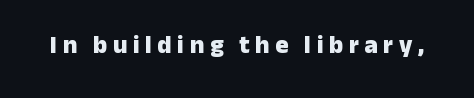
When letters stand straight like this, we call the style roman or upright. Descender tails drop into unmarked territory. Display-style spreading of the glyphs; the letterfit is very open. Summary of weight: heavy, a full bold.
